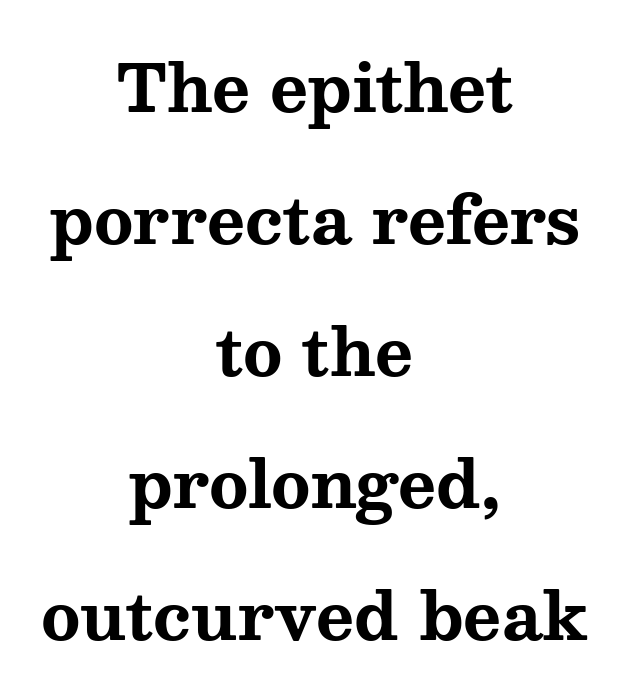
Q: Is the text bold? A: Yes.
Q: Is the text italic (slanted)? A: No, it is upright.
Q: Is the typeface a serif or a sans-serif typeface? A: Serif.
Q: Is the text underlined? A: No.
Q: How is the paragraph aligned? A: Centered.
Q: Is the spacing between letters normal or unusually wide? A: Normal.
Q: Is the spacing between lines tight, normal or loose? A: Loose.
Q: Width (condensed, normal, or wide)? A: Wide.
Q: Stroke contrast? A: Medium.
Q: x-height? A: Medium.
Q: Monospaced? A: No.
